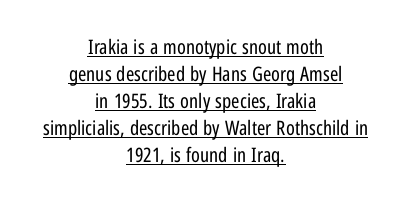
The image shows 20 px text type, upright; set centered, normal line spacing (1.35x), normal letter spacing, underlined.
